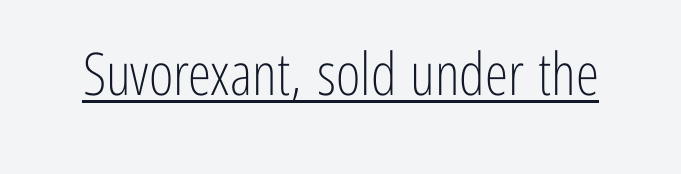
Q: Is the text bold? A: No.
Q: Is the text italic (slanted)? A: No, it is upright.
Q: Is the typeface a serif or a sans-serif typeface? A: Sans-serif.
Q: Is the text underlined? A: Yes.
Q: Is the spacing between letters normal or unusually wide? A: Normal.
Q: Width (condensed, normal, or wide)? A: Condensed.
Q: Stroke contrast? A: Low.
Q: x-height? A: Medium.
Q: Monospaced? A: No.
